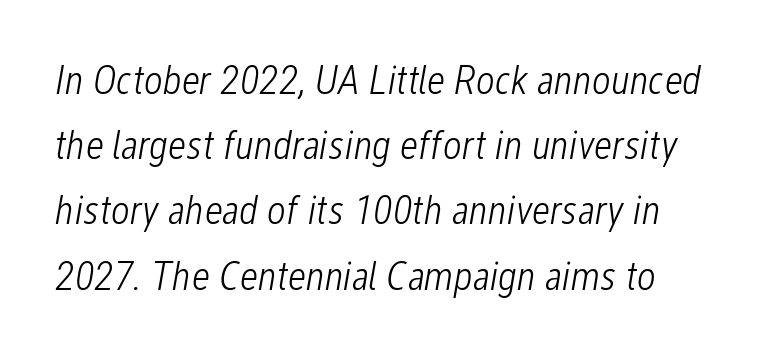
The image shows 41 px light, condensed type, italic (leaning right); set normal line spacing (1.59x), normal letter spacing, not underlined; low stroke contrast and a medium x-height.
